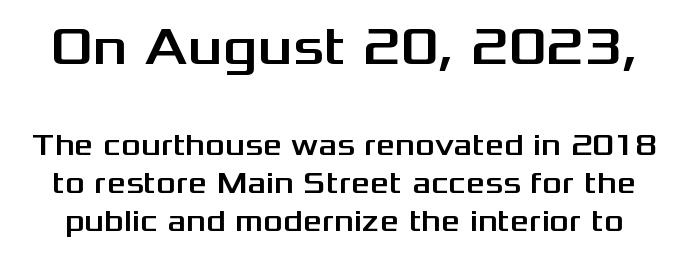
Any mark beneath the type? The region is blank. Note: larger setting up top, smaller setting below. Spacing verdict: proportional, widths tailored to each character. In terms of posture, this sample is upright. Horizontal bands of white between lines are of average thickness.
